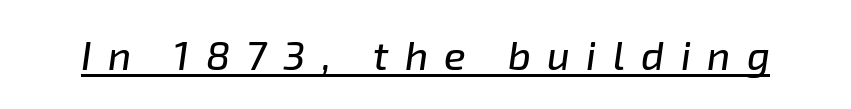
This sample uses an oblique cut, with every glyph tilted off the vertical. The passage shown is underscored from start to finish. The face used here is proportionally spaced, like ordinary book or web type. The face used here is rendered with a markedly widened letterfit.
